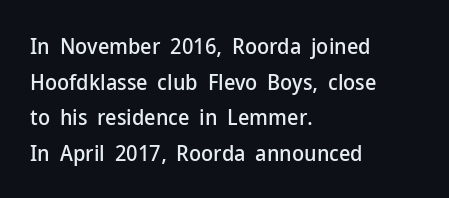
Q: Is the text italic (slanted)? A: No, it is upright.
Q: Is the text underlined? A: No.
Q: How is the paragraph aligned? A: Left-aligned.
Q: Is the spacing between letters normal or unusually wide? A: Normal.
Q: Is the spacing between lines tight, normal or loose? A: Normal.
